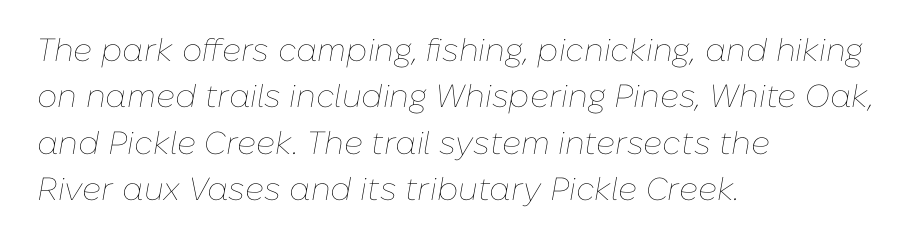
Q: Is the text bold? A: No.
Q: Is the text italic (slanted)? A: Yes, it leans right by about 10 degrees.
Q: Is the text underlined? A: No.
Q: How is the paragraph aligned? A: Left-aligned.
Q: Is the spacing between letters normal or unusually wide? A: Normal.
Q: Is the spacing between lines tight, normal or loose? A: Normal.
Q: Width (condensed, normal, or wide)? A: Normal.
Q: Stroke contrast? A: Low.
Q: x-height? A: Medium.
Q: Monospaced? A: No.
